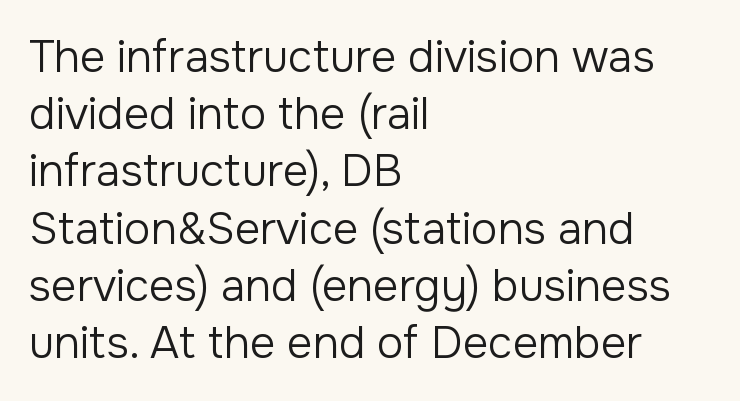
The characters are drawn with everyday or finer stroke widths. Check the space under the baseline: it is left empty. This is the regular roman posture of the typeface. Unlike a traditional serif, this face leaves its strokes unadorned. The horizontal fit of the characters is conventional and even.
